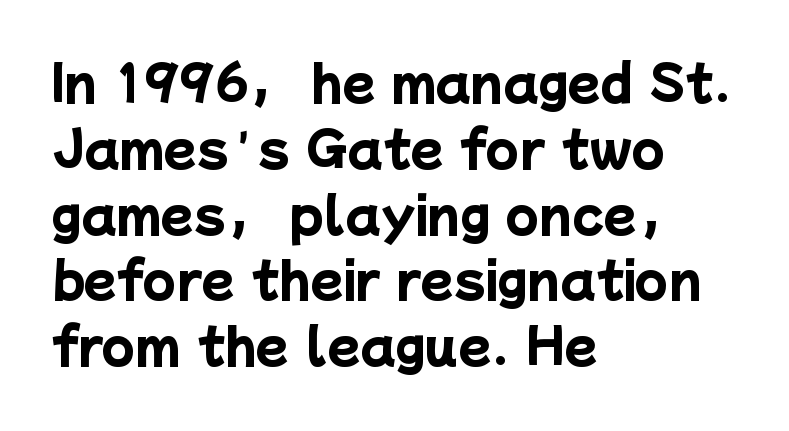
Is the block centered? No — it sits flush against the left margin. Is the letter spacing exaggerated? No — it looks like the ordinary default. Think of a printed novel: that variable character pitch is what you see here. The baseline area is clear.
